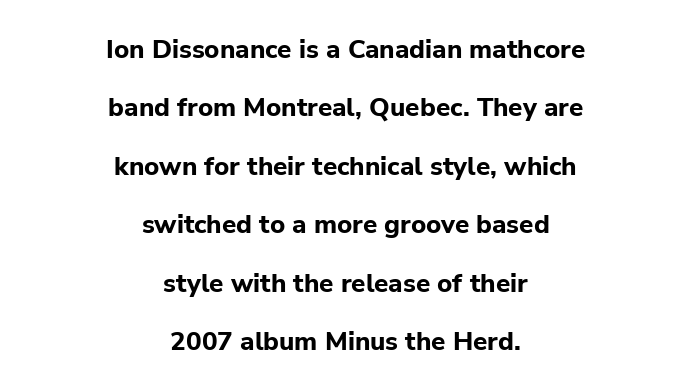
{"italic": "no", "bold": "yes", "underline": "no", "align": "center", "line_spacing": "loose", "line_spacing_ratio": 2.25, "letter_spacing": "normal", "letter_spacing_em": 0.0, "glyph_px": 26}
